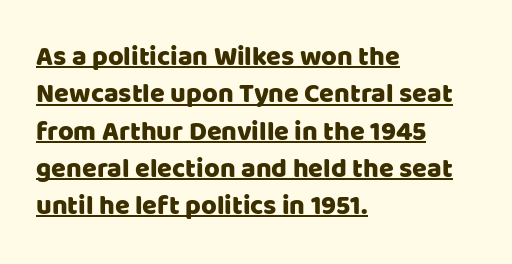
Q: Is the text italic (slanted)? A: No, it is upright.
Q: Is the text underlined? A: Yes.
Q: How is the paragraph aligned? A: Left-aligned.
Q: Is the spacing between letters normal or unusually wide? A: Normal.
Q: Is the spacing between lines tight, normal or loose? A: Normal.
